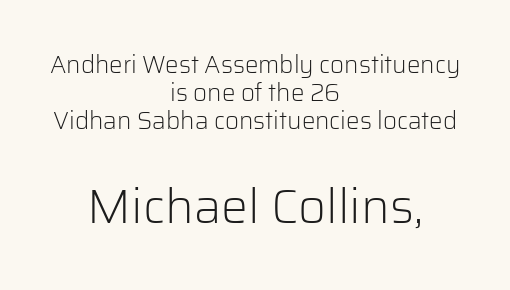
{"serif": "no", "italic": "no", "bold": "no", "weight": "light", "width": "normal", "stroke_contrast": "low", "x_height": "medium", "monospaced": "no", "underline": "no", "align": "center", "line_spacing_ratio": 1.17, "letter_spacing": "normal", "letter_spacing_em": 0.0, "larger_block": "second", "size_ratio": 2.0, "glyph_px": 48}
